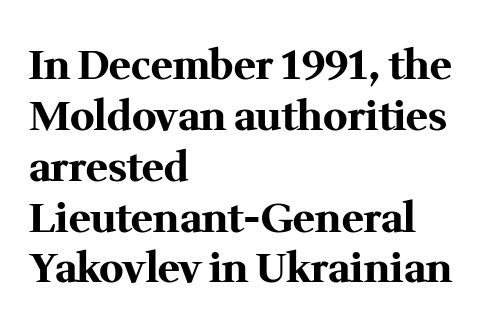
Q: Is the text bold? A: Yes.
Q: Is the text italic (slanted)? A: No, it is upright.
Q: Is the typeface a serif or a sans-serif typeface? A: Serif.
Q: Is the text underlined? A: No.
Q: How is the paragraph aligned? A: Left-aligned.
Q: Is the spacing between letters normal or unusually wide? A: Normal.
Q: Width (condensed, normal, or wide)? A: Normal.
Q: Stroke contrast? A: Medium.
Q: x-height? A: Medium.
Q: Monospaced? A: No.
